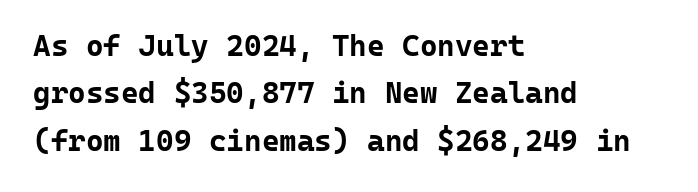
Q: Is the text bold? A: Yes.
Q: Is the text italic (slanted)? A: No, it is upright.
Q: Is the typeface a serif or a sans-serif typeface? A: Sans-serif.
Q: Is the text underlined? A: No.
Q: How is the paragraph aligned? A: Left-aligned.
Q: Is the spacing between letters normal or unusually wide? A: Normal.
Q: Is the spacing between lines tight, normal or loose? A: Normal.
Q: Width (condensed, normal, or wide)? A: Normal.
Q: Stroke contrast? A: Low.
Q: x-height? A: Medium.
Q: Monospaced? A: Yes.
